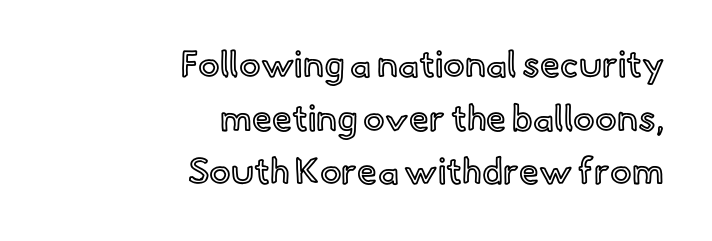
Q: Is the text italic (slanted)? A: No, it is upright.
Q: Is the text underlined? A: No.
Q: How is the paragraph aligned? A: Right-aligned.
Q: Is the spacing between letters normal or unusually wide? A: Normal.
Q: Is the spacing between lines tight, normal or loose? A: Normal.
Q: Width (condensed, normal, or wide)? A: Normal.
Q: x-height? A: Small.
Q: Monospaced? A: No.
